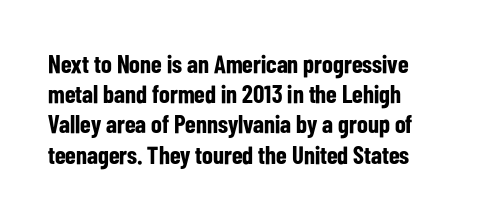
{"italic": "no", "bold": "yes", "underline": "no", "align": "left", "line_spacing_ratio": 1.21, "letter_spacing": "normal", "letter_spacing_em": 0.0, "glyph_px": 25}
